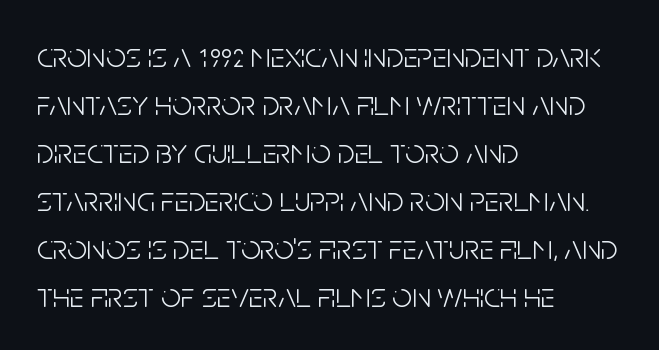
{"serif": "no", "italic": "no", "bold": "no", "weight": "light", "width": "condensed", "stroke_contrast": "low", "x_height": "large", "monospaced": "no", "underline": "no", "align": "left", "line_spacing": "normal", "line_spacing_ratio": 1.37, "letter_spacing": "normal", "letter_spacing_em": 0.0, "glyph_px": 35}
